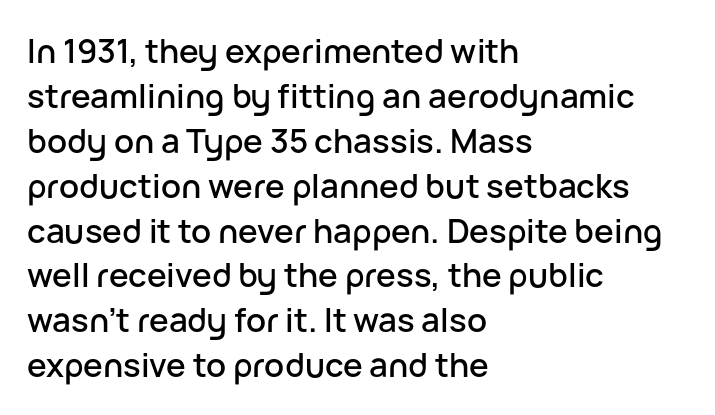
{"serif": "no", "italic": "no", "width": "normal", "stroke_contrast": "low", "x_height": "medium", "monospaced": "no", "underline": "no", "align": "left", "line_spacing": "normal", "line_spacing_ratio": 1.36, "letter_spacing": "normal", "letter_spacing_em": 0.0, "glyph_px": 33}
